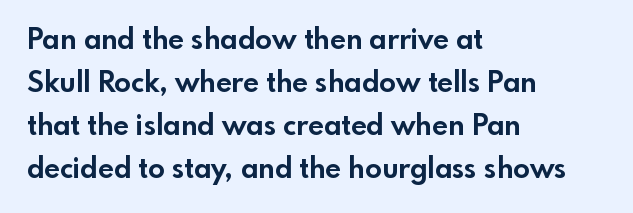
Clear beneath every line of the passage. The passage shown is typed in a proportional face where columns would drift. You can tell from the bare stems that sans-serif type was used. Left-aligned paragraph, ragged on the right. Italic: no, the glyphs are upright roman.
